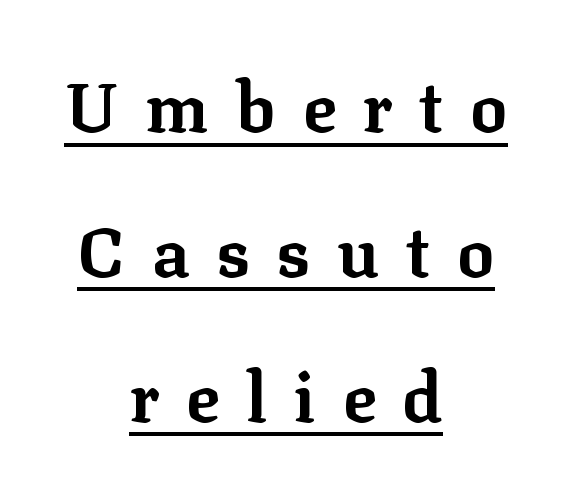
{"serif": "yes", "italic": "no", "bold": "yes", "weight": "bold", "width": "normal", "stroke_contrast": "low", "x_height": "medium", "monospaced": "no", "underline": "yes", "align": "center", "line_spacing": "loose", "line_spacing_ratio": 2.1, "letter_spacing": "wide", "letter_spacing_em": 0.39, "glyph_px": 69}
